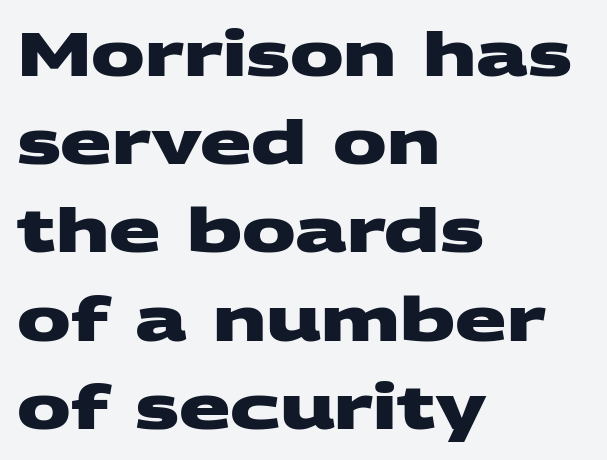
Check where the strokes stop: nothing finishes them off — pure sans. Baseline-to-baseline distance is the conventional proportion of letter height. The ragged edge is on the right, which tells us the setting is flush left. Students, this is bold: see how much ink each stroke carries. These lines keep a tight, regular rhythm from letter to letter. Bare-footed words on every line.
